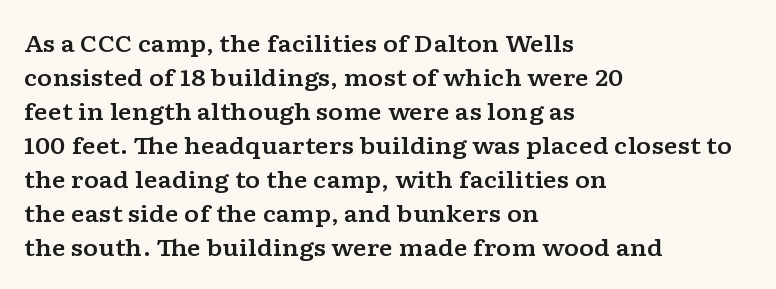
The image shows 23 px text type, upright; set left-aligned, normal line spacing (1.48x), normal letter spacing, not underlined.
